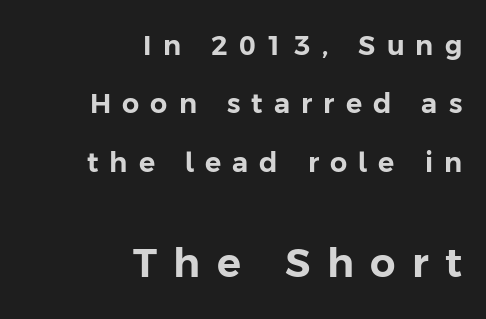
Q: Is the text italic (slanted)? A: No, it is upright.
Q: Is the typeface a serif or a sans-serif typeface? A: Sans-serif.
Q: Is the text underlined? A: No.
Q: How is the paragraph aligned? A: Right-aligned.
Q: Is the spacing between letters normal or unusually wide? A: Unusually wide.
Q: Is the spacing between lines tight, normal or loose? A: Loose.
Q: Which block of text is set in a larger size, the first (top) or the second (bottom)? A: The second (bottom) one.
Q: Width (condensed, normal, or wide)? A: Normal.
Q: Stroke contrast? A: Low.
Q: x-height? A: Medium.
Q: Monospaced? A: No.
